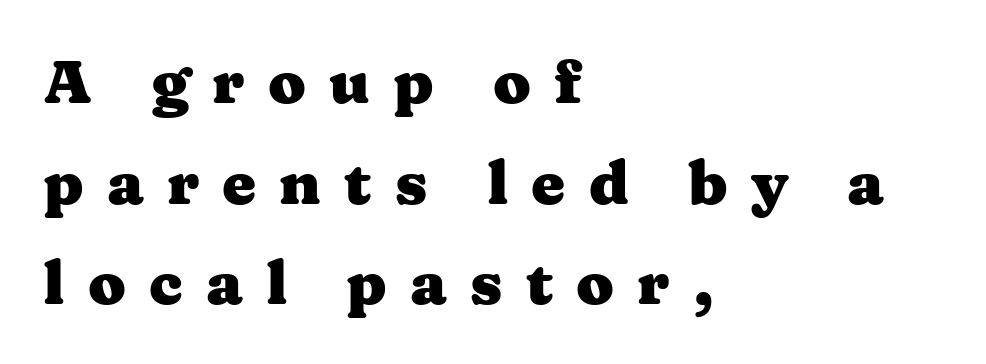
The image shows 61 px heavy, wide serif type, upright; set left-aligned, normal line spacing (1.65x), unusually wide letter spacing (+0.38 em), not underlined; medium stroke contrast and a medium x-height.
